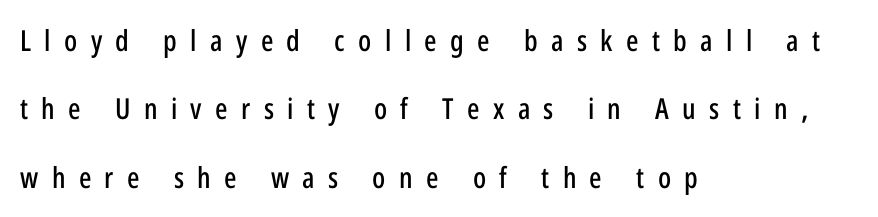
{"serif": "no", "italic": "no", "width": "condensed", "stroke_contrast": "low", "x_height": "medium", "monospaced": "no", "underline": "no", "align": "left", "line_spacing": "loose", "line_spacing_ratio": 2.36, "letter_spacing": "wide", "letter_spacing_em": 0.46, "glyph_px": 29}
